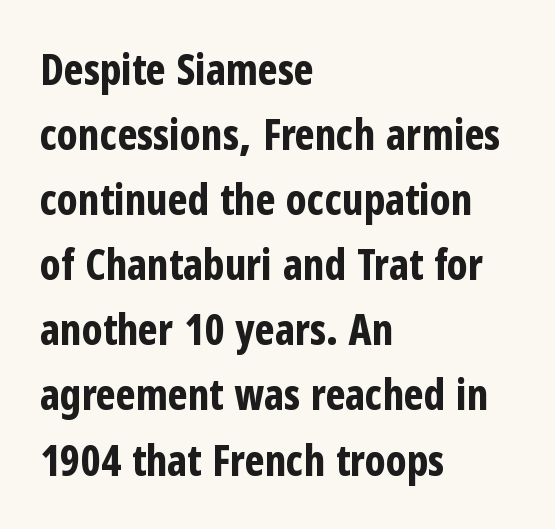
Q: Is the text bold? A: Yes.
Q: Is the text italic (slanted)? A: No, it is upright.
Q: Is the typeface a serif or a sans-serif typeface? A: Sans-serif.
Q: Is the text underlined? A: No.
Q: How is the paragraph aligned? A: Left-aligned.
Q: Is the spacing between letters normal or unusually wide? A: Normal.
Q: Is the spacing between lines tight, normal or loose? A: Normal.
Q: Width (condensed, normal, or wide)? A: Condensed.
Q: Stroke contrast? A: Low.
Q: x-height? A: Medium.
Q: Monospaced? A: No.
